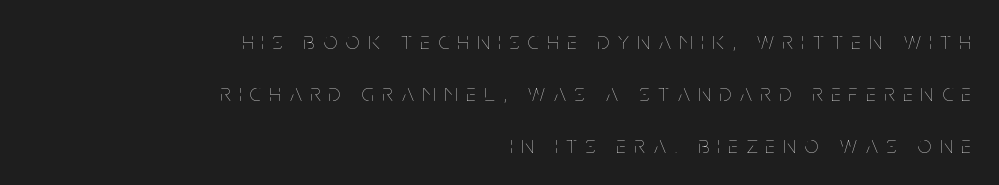
Q: Is the text bold? A: No.
Q: Is the text italic (slanted)? A: No, it is upright.
Q: Is the text underlined? A: No.
Q: How is the paragraph aligned? A: Right-aligned.
Q: Is the spacing between letters normal or unusually wide? A: Unusually wide.
Q: Is the spacing between lines tight, normal or loose? A: Loose.
